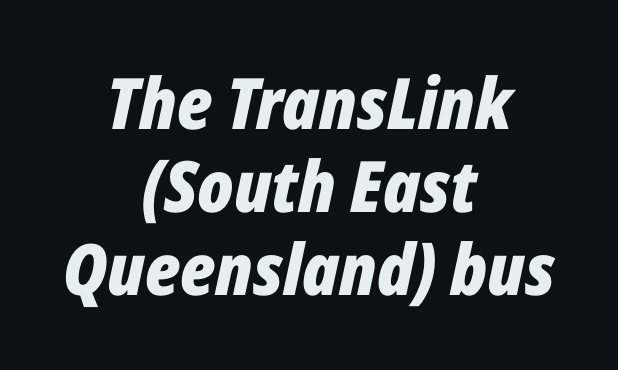
Q: Is the text bold? A: Yes.
Q: Is the text italic (slanted)? A: Yes, it leans right by about 12 degrees.
Q: Is the text underlined? A: No.
Q: How is the paragraph aligned? A: Centered.
Q: Is the spacing between letters normal or unusually wide? A: Normal.
Q: Width (condensed, normal, or wide)? A: Condensed.
Q: Stroke contrast? A: Low.
Q: x-height? A: Medium.
Q: Monospaced? A: No.
